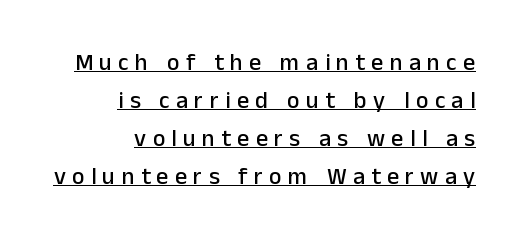
{"italic": "no", "underline": "yes", "align": "right", "line_spacing": "normal", "line_spacing_ratio": 1.58, "letter_spacing": "wide", "letter_spacing_em": 0.26, "glyph_px": 24}
